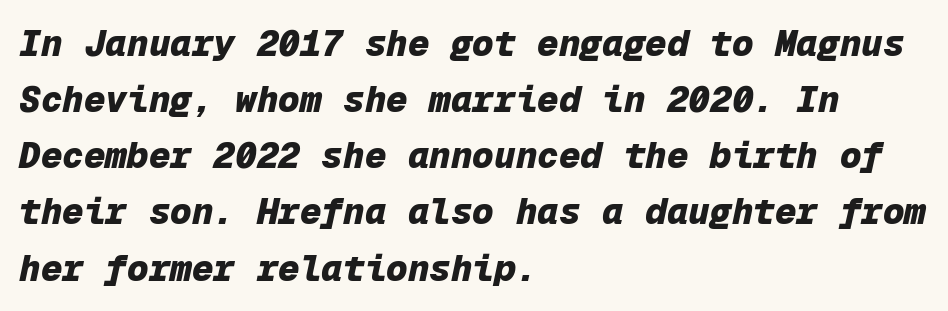
Q: Is the text bold? A: Yes.
Q: Is the text italic (slanted)? A: Yes, it leans right by about 12 degrees.
Q: Is the text underlined? A: No.
Q: How is the paragraph aligned? A: Left-aligned.
Q: Is the spacing between letters normal or unusually wide? A: Normal.
Q: Is the spacing between lines tight, normal or loose? A: Normal.
Q: Width (condensed, normal, or wide)? A: Normal.
Q: Stroke contrast? A: Low.
Q: x-height? A: Medium.
Q: Monospaced? A: Yes.
